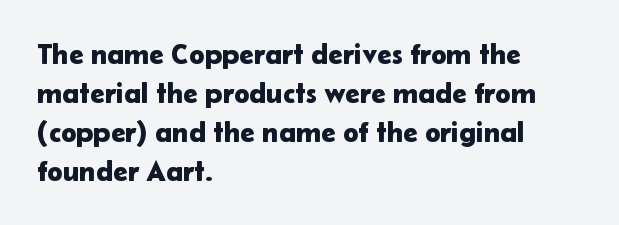
The image shows 29 px sans-serif type, upright; set left-aligned, normal line spacing (1.35x), normal letter spacing, not underlined; low stroke contrast and a medium x-height.
